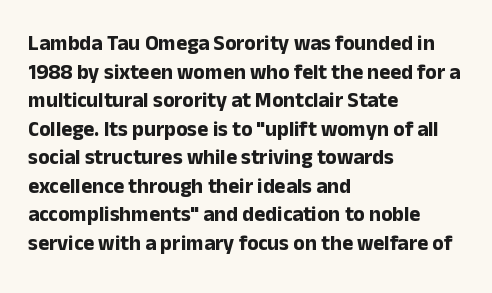
Notice how descenders clear the ascenders below comfortably — that's standard leading. Clear beneath every line of the passage. These lines are set flush left with a ragged right edge. The type sits square on the baseline with zero lean. Each word holds together tightly as a unit, with standard inter-letter gaps.
